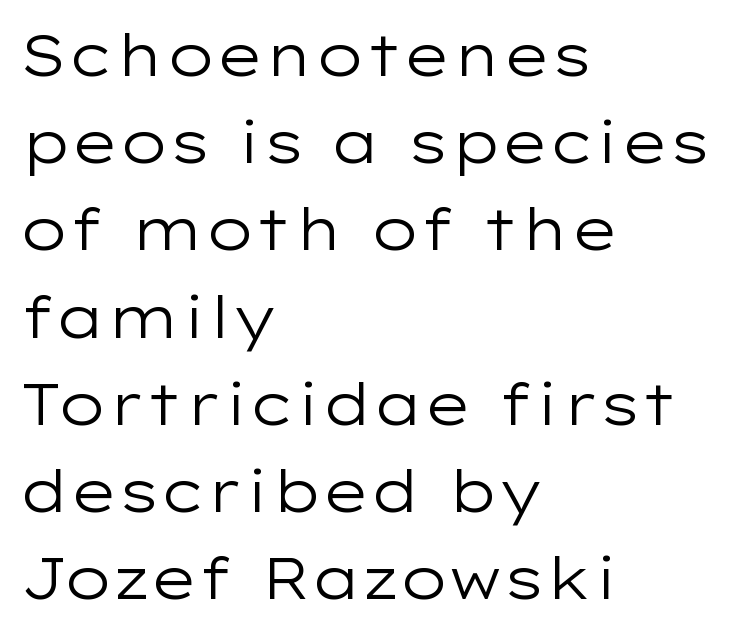
The image shows 57 px regular-weight, wide sans-serif type, upright; set left-aligned, normal line spacing (1.53x), normal letter spacing, not underlined; low stroke contrast and a medium x-height.
